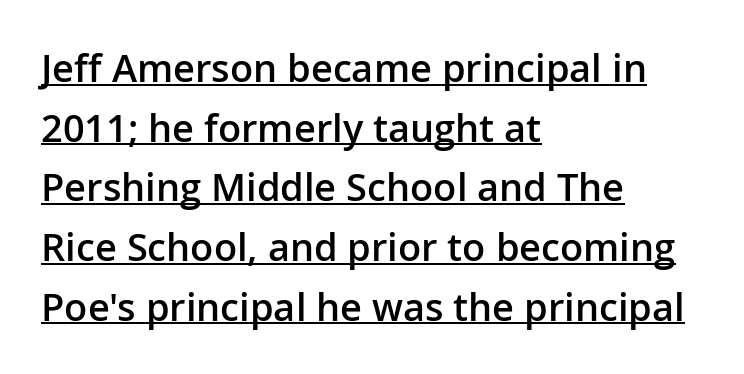
The image shows 38 px semibold sans-serif type, upright; set left-aligned, normal line spacing (1.57x), normal letter spacing, underlined; low stroke contrast and a medium x-height.
